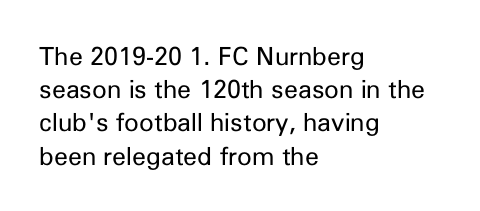
The image shows 25 px text type, upright; set left-aligned, normal line spacing (1.33x), normal letter spacing, not underlined.
